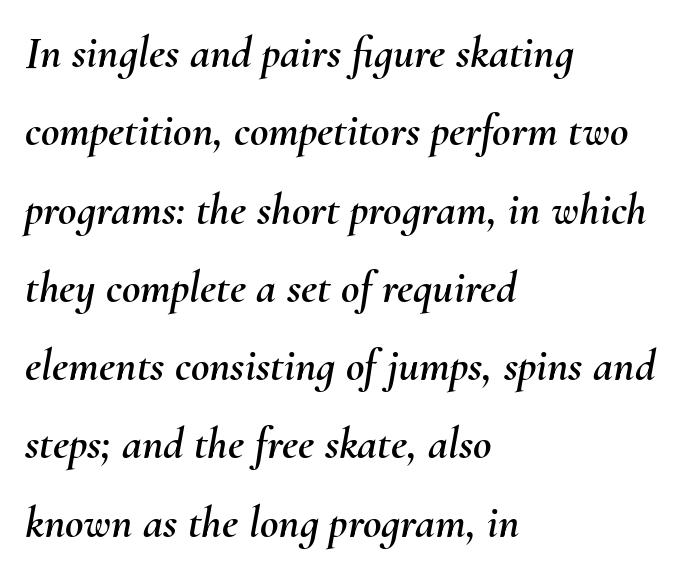
{"italic": "yes", "lean": "right", "slant_degrees": 10, "width": "normal", "stroke_contrast": "medium", "x_height": "small", "monospaced": "no", "underline": "no", "align": "left", "line_spacing_ratio": 1.74, "letter_spacing": "normal", "letter_spacing_em": 0.0, "glyph_px": 45}
